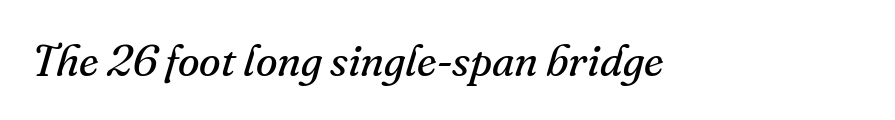
The image shows 44 px regular-weight serif type, italic (leaning right); set normal letter spacing, not underlined; medium stroke contrast and a small x-height.
